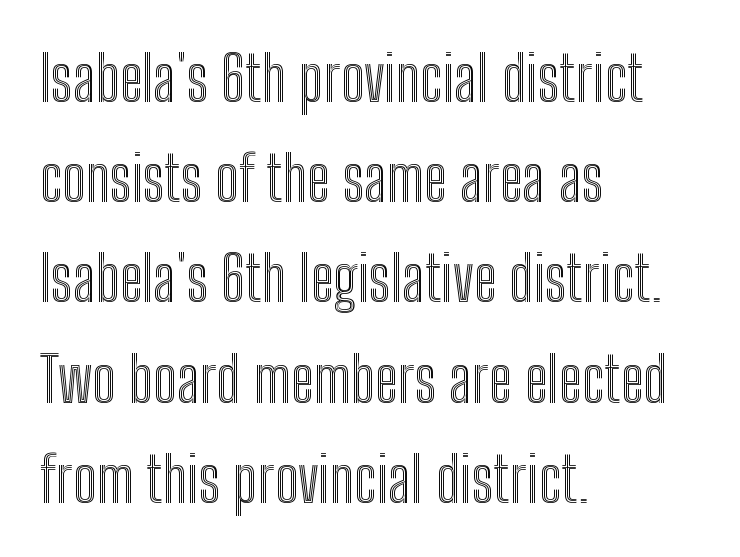
Rendered with straight, roman letterforms. A classic flush-left, rag-right setting is used for this passage. Inter-character spacing is left at the font's built-in metrics. Bare-footed words on every line. These lines are rendered in a variable-pitch font. Reading down the column, the eye jumps a familiar distance to each next line.
